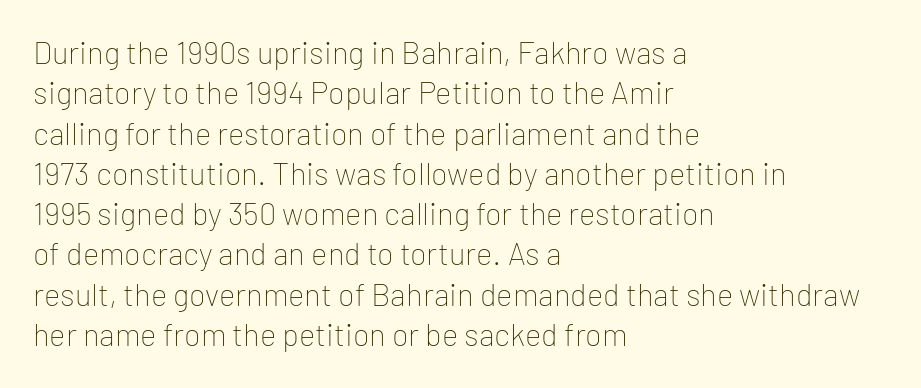
{"serif": "no", "italic": "no", "bold": "no", "weight": "thin", "width": "normal", "stroke_contrast": "low", "x_height": "medium", "monospaced": "no", "underline": "no", "align": "left", "line_spacing": "normal", "line_spacing_ratio": 1.3, "letter_spacing": "normal", "letter_spacing_em": 0.0, "glyph_px": 31}
